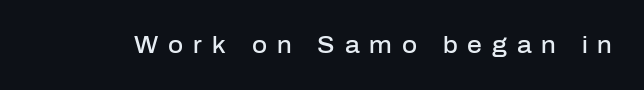
{"italic": "no", "bold": "semi", "underline": "no", "letter_spacing": "wide", "letter_spacing_em": 0.43, "glyph_px": 23}
